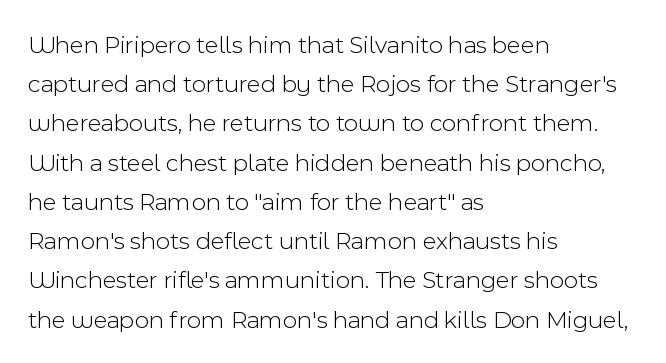
Q: Is the text bold? A: No.
Q: Is the text italic (slanted)? A: No, it is upright.
Q: Is the text underlined? A: No.
Q: How is the paragraph aligned? A: Left-aligned.
Q: Is the spacing between letters normal or unusually wide? A: Normal.
Q: Is the spacing between lines tight, normal or loose? A: Normal.
